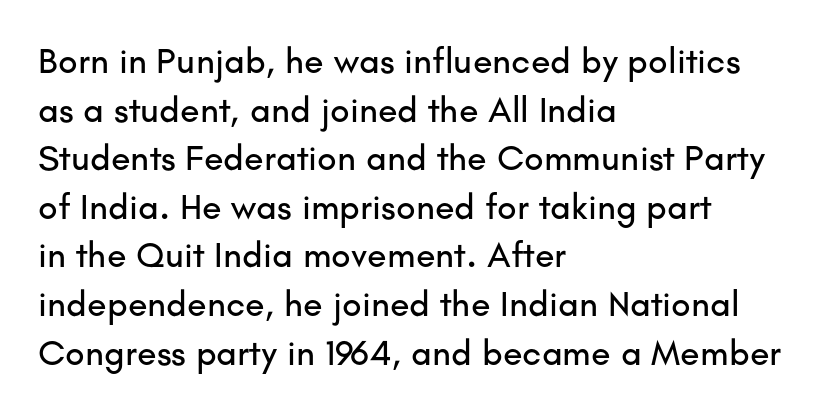
The image shows 36 px sans-serif type, upright; set left-aligned, normal line spacing (1.35x), normal letter spacing, not underlined; low stroke contrast and a small x-height.
